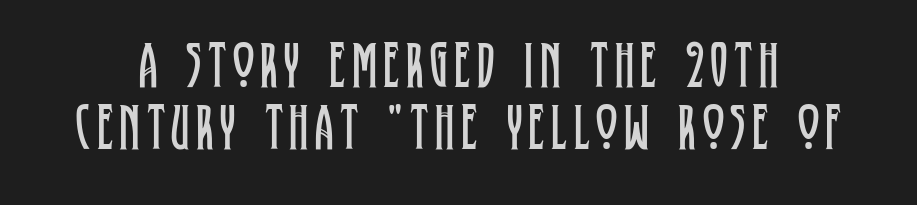
This is the regular roman posture of the typeface. This sample has the flowing, uneven cadence of proportional lettering. This is not heavy type; no bold has been used. Students, observe: this is what under-led, compact text looks like.
